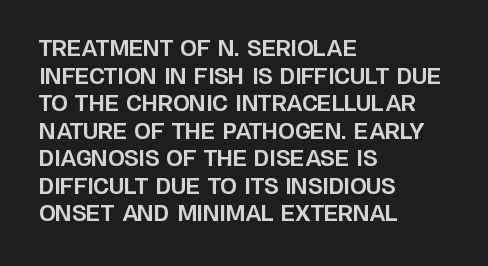
The image shows 21 px bold type, upright; set left-aligned, normal line spacing (1.31x), normal letter spacing, not underlined.
